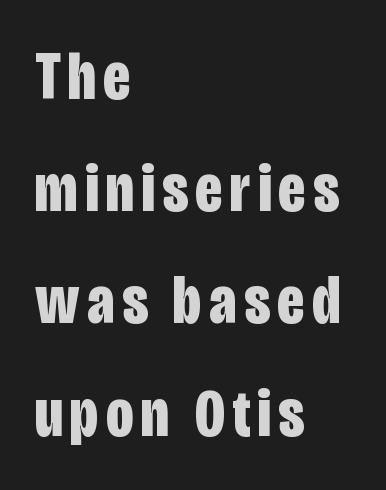
Q: Is the text bold? A: Yes.
Q: Is the text italic (slanted)? A: No, it is upright.
Q: Is the typeface a serif or a sans-serif typeface? A: Sans-serif.
Q: Is the text underlined? A: No.
Q: How is the paragraph aligned? A: Left-aligned.
Q: Is the spacing between lines tight, normal or loose? A: Normal.
Q: Width (condensed, normal, or wide)? A: Condensed.
Q: Stroke contrast? A: Low.
Q: x-height? A: Large.
Q: Monospaced? A: No.
